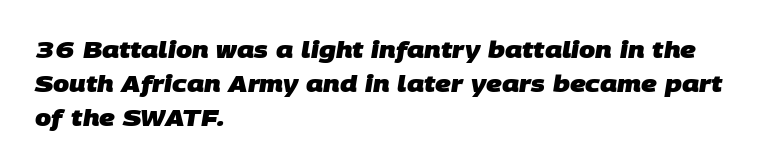
The block of text has a typical density, with ordinary space between rows. Words appear dense and cohesive because spacing is normal. A classic flush-left, rag-right setting is used for this passage. Summary of weight: heavy, a full bold. The string is rendered with underlining switched off.
